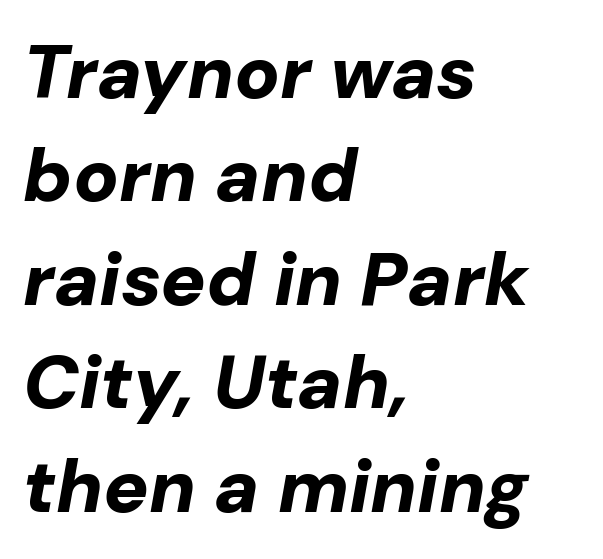
The image shows 75 px bold type, italic (leaning right); set left-aligned, normal line spacing (1.38x), normal letter spacing, not underlined; low stroke contrast and a medium x-height.
